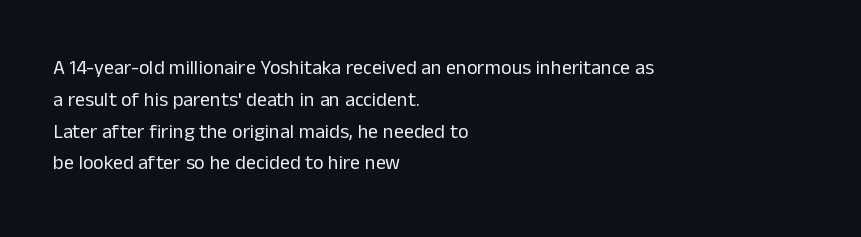
{"italic": "no", "bold": "no", "underline": "no", "align": "left", "line_spacing": "normal", "line_spacing_ratio": 1.59, "letter_spacing": "normal", "letter_spacing_em": 0.0, "glyph_px": 20}
